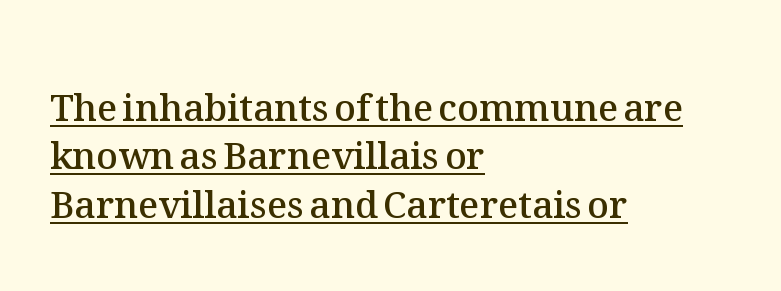
The glyphs are accompanied by a horizontal stroke just below them. Alignment: flush left. The gaps between neighbouring characters are ordinary and unremarkable. A bit beefed up — I'd call it semibold rather than bold. Regular leading.
